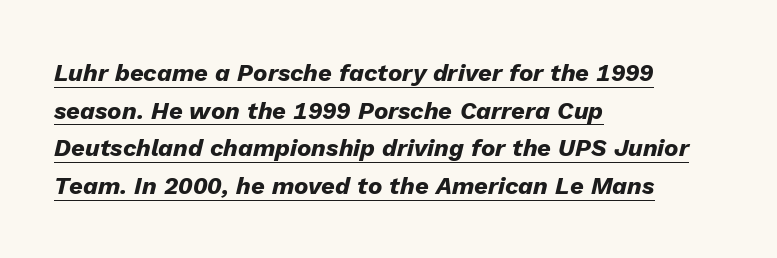
{"italic": "yes", "lean": "right", "slant_degrees": 13, "bold": "yes", "underline": "yes", "align": "left", "line_spacing": "normal", "line_spacing_ratio": 1.57, "letter_spacing": "normal", "letter_spacing_em": 0.0, "glyph_px": 24}
